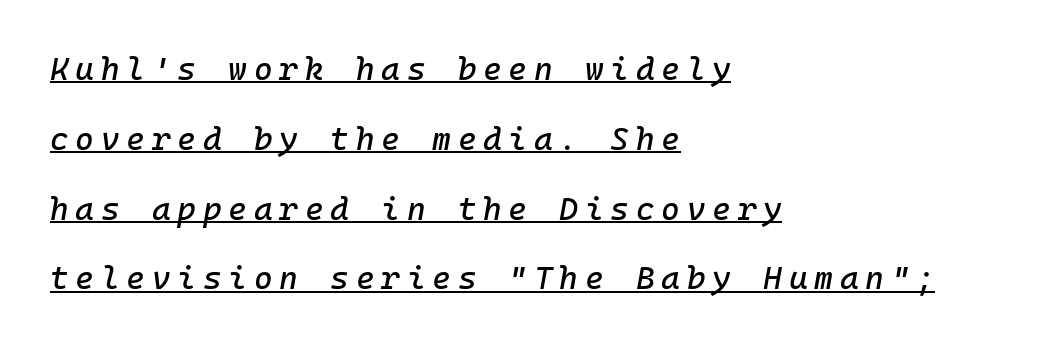
It's the slanting kind of type. Widely set lines give the paragraph a tall, airy silhouette. Emphasis is given by a line drawn under the lettering. The tracking jumps out immediately: characters are airy and widely separated. Every character here occupies the same horizontal width, giving the sample a typewriter-like rhythm.
